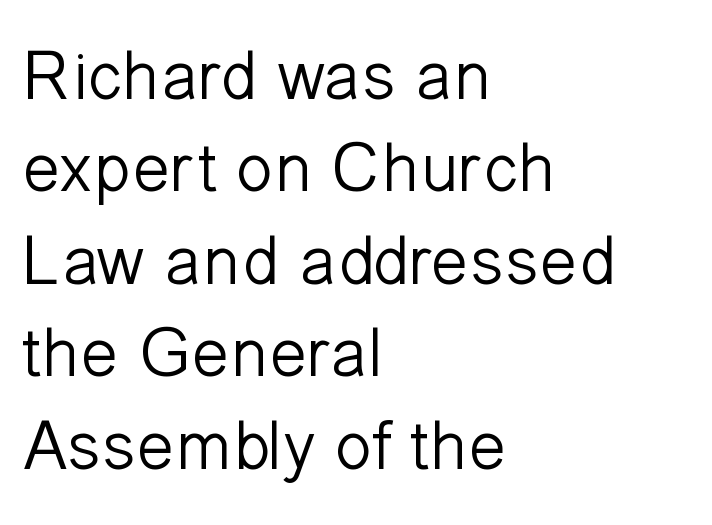
The image shows 70 px light sans-serif type, upright; set left-aligned, normal line spacing (1.32x), normal letter spacing, not underlined; low stroke contrast and a medium x-height.
